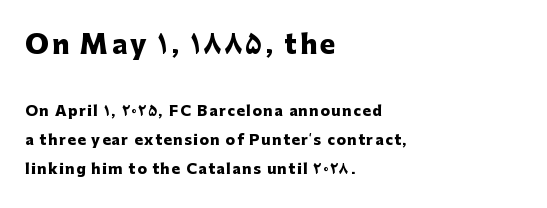
Q: Is the text bold? A: Yes.
Q: Is the text italic (slanted)? A: No, it is upright.
Q: Is the text underlined? A: No.
Q: How is the paragraph aligned? A: Left-aligned.
Q: Is the spacing between lines tight, normal or loose? A: Loose.
Q: Which block of text is set in a larger size, the first (top) or the second (bottom)? A: The first (top) one.
